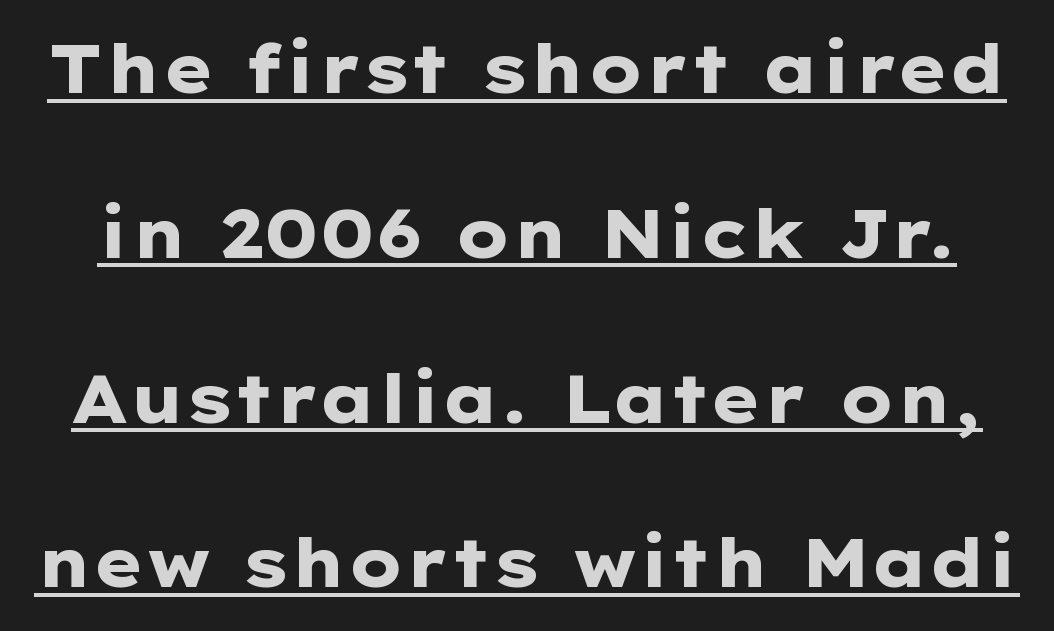
{"serif": "no", "italic": "no", "bold": "yes", "weight": "heavy", "width": "wide", "stroke_contrast": "low", "x_height": "medium", "monospaced": "no", "underline": "yes", "line_spacing": "loose", "line_spacing_ratio": 2.46, "letter_spacing": "normal", "letter_spacing_em": 0.0, "glyph_px": 67}
